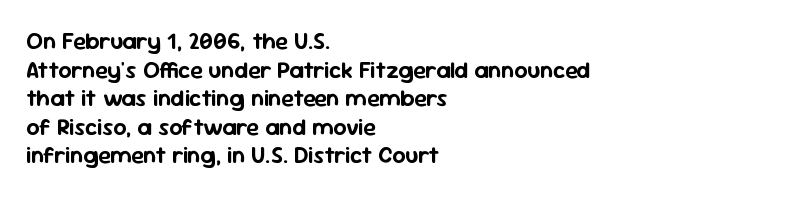
Q: Is the text italic (slanted)? A: No, it is upright.
Q: Is the text underlined? A: No.
Q: How is the paragraph aligned? A: Left-aligned.
Q: Is the spacing between letters normal or unusually wide? A: Normal.
